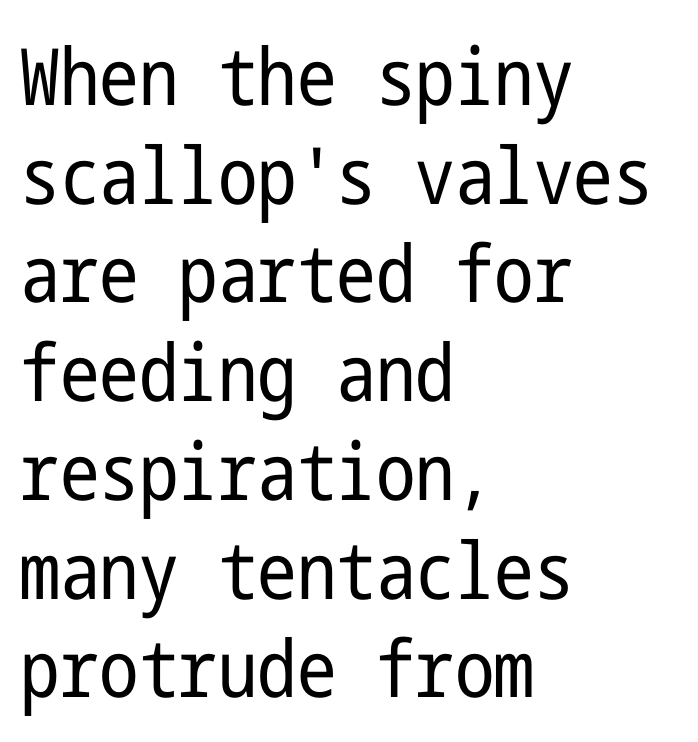
The image shows 79 px regular-weight, condensed sans-serif type, upright; set left-aligned, normal line spacing (1.25x), normal letter spacing, not underlined; low stroke contrast and a medium x-height.
